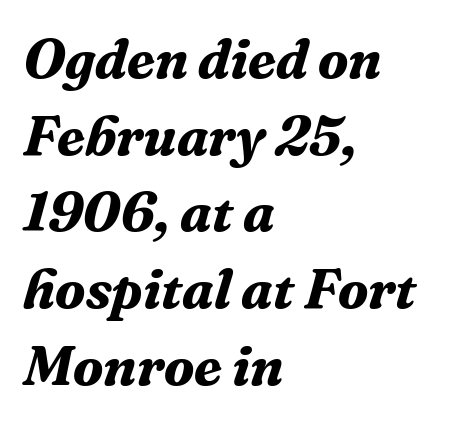
The image shows 56 px bold serif type, italic (leaning right); set left-aligned, normal line spacing (1.37x), normal letter spacing, not underlined; medium stroke contrast and a medium x-height.
